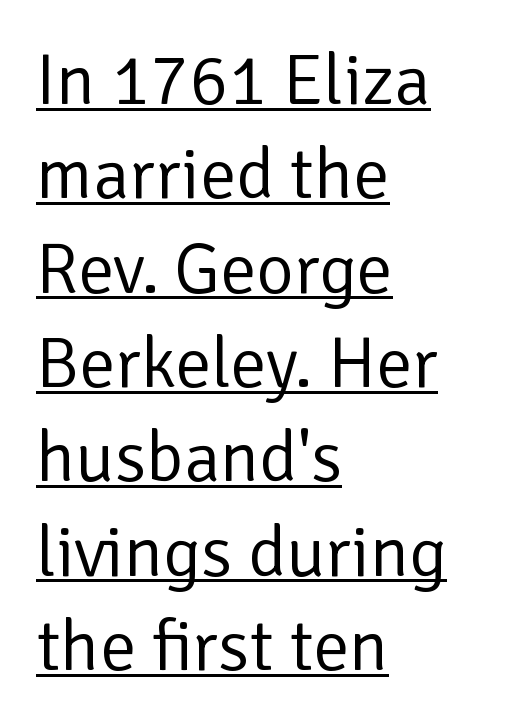
{"serif": "no", "italic": "no", "bold": "no", "weight": "regular", "width": "normal", "stroke_contrast": "low", "x_height": "medium", "monospaced": "no", "underline": "yes", "align": "left", "line_spacing": "normal", "line_spacing_ratio": 1.31, "letter_spacing": "normal", "letter_spacing_em": 0.0, "glyph_px": 72}
